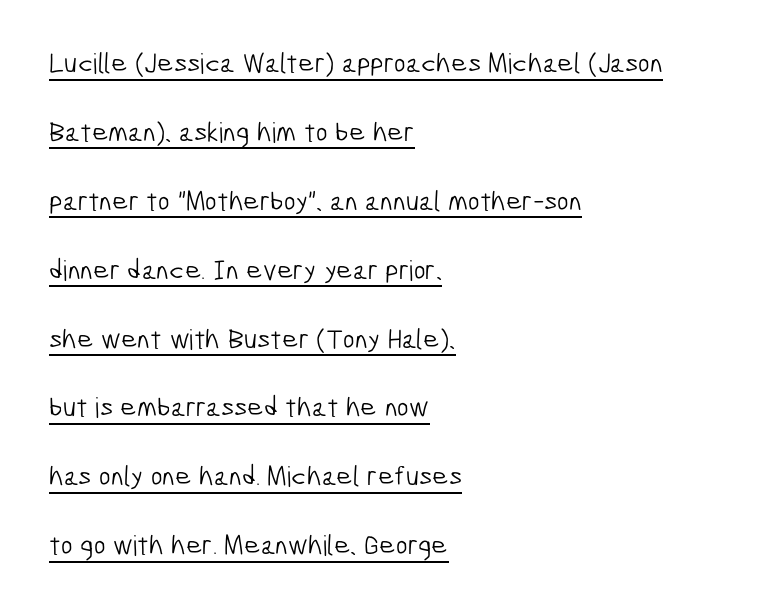
Q: Is the text bold? A: No.
Q: Is the typeface a serif or a sans-serif typeface? A: Sans-serif.
Q: Is the text underlined? A: Yes.
Q: How is the paragraph aligned? A: Left-aligned.
Q: Is the spacing between letters normal or unusually wide? A: Normal.
Q: Is the spacing between lines tight, normal or loose? A: Loose.
Q: Width (condensed, normal, or wide)? A: Condensed.
Q: Stroke contrast? A: Low.
Q: x-height? A: Medium.
Q: Monospaced? A: No.
